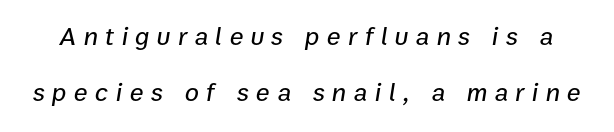
Type without underlining. Loosely led — the rows are spread out. The horizontal fit of the characters is loose and conspicuously gappy. When letters slant like this, we call the style italic.
